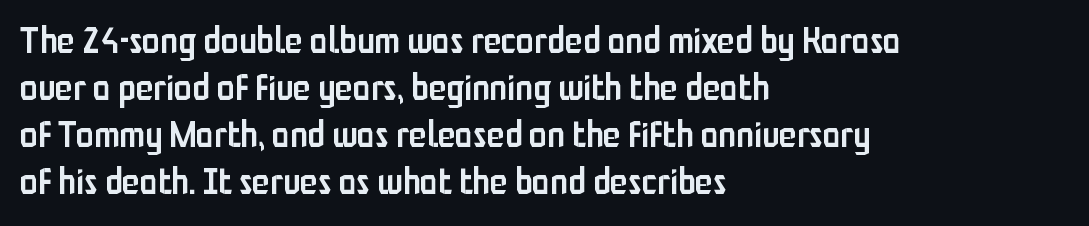
Q: Is the text bold? A: Semi-bold.
Q: Is the text italic (slanted)? A: No, it is upright.
Q: Is the typeface a serif or a sans-serif typeface? A: Sans-serif.
Q: Is the text underlined? A: No.
Q: How is the paragraph aligned? A: Left-aligned.
Q: Is the spacing between letters normal or unusually wide? A: Normal.
Q: Is the spacing between lines tight, normal or loose? A: Normal.
Q: Width (condensed, normal, or wide)? A: Condensed.
Q: Stroke contrast? A: Low.
Q: x-height? A: Medium.
Q: Monospaced? A: No.
